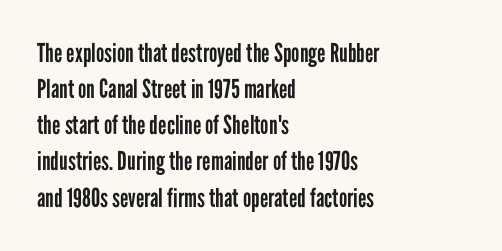
{"italic": "no", "bold": "no", "underline": "no", "align": "left", "line_spacing": "normal", "line_spacing_ratio": 1.39, "letter_spacing": "normal", "letter_spacing_em": 0.0, "glyph_px": 26}
